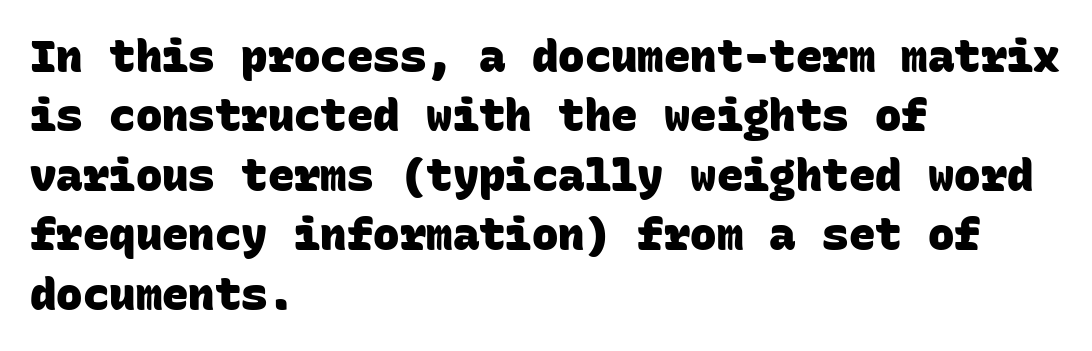
This sample keeps an unexceptional amount of space between lines. Is the block centered? No — it sits flush against the left margin. These words are printed bold, with thick strokes throughout. A typesetter would call this monospace, since all characters share one set width. The passage shown is not underscored anywhere.
